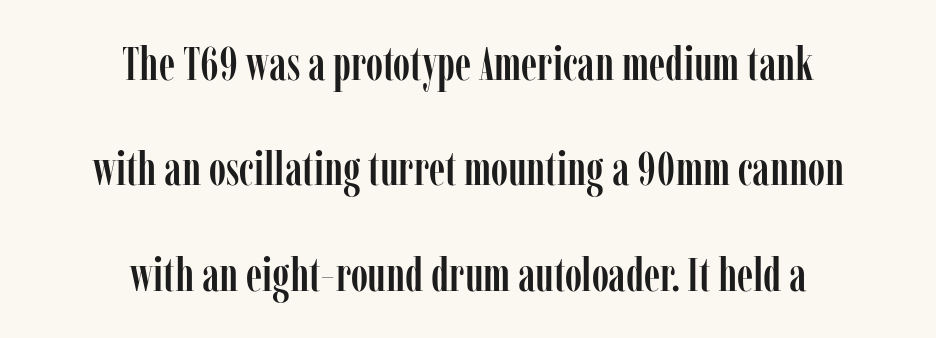
Q: Is the text italic (slanted)? A: No, it is upright.
Q: Is the typeface a serif or a sans-serif typeface? A: Serif.
Q: Is the text underlined? A: No.
Q: How is the paragraph aligned? A: Centered.
Q: Is the spacing between letters normal or unusually wide? A: Normal.
Q: Is the spacing between lines tight, normal or loose? A: Loose.
Q: Width (condensed, normal, or wide)? A: Condensed.
Q: Stroke contrast? A: Low.
Q: x-height? A: Medium.
Q: Monospaced? A: No.
